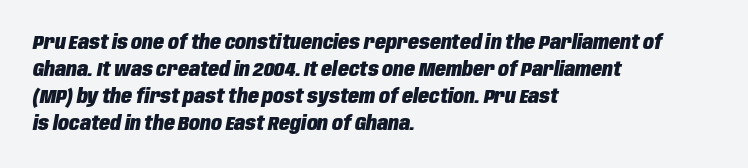
{"italic": "yes", "lean": "right", "slant_degrees": 10, "bold": "yes", "underline": "no", "align": "left", "line_spacing": "normal", "line_spacing_ratio": 1.35, "letter_spacing": "normal", "letter_spacing_em": 0.0, "glyph_px": 20}
